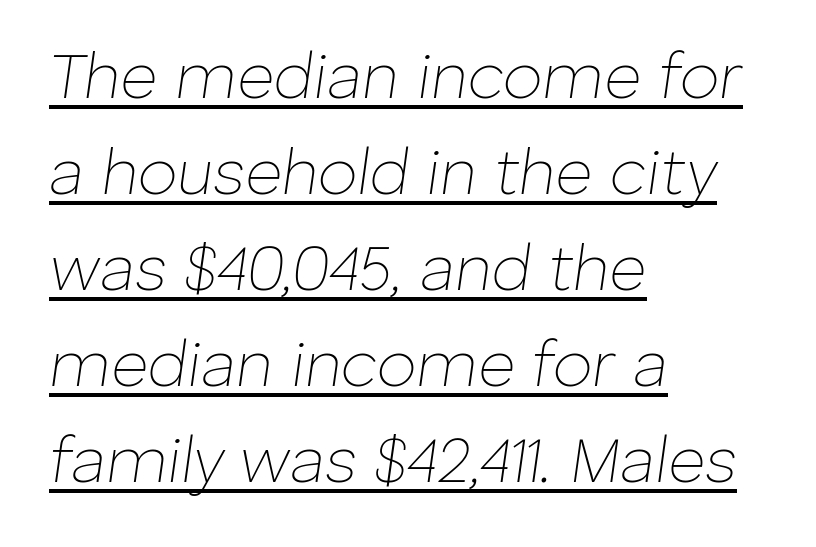
{"italic": "yes", "lean": "right", "slant_degrees": 8, "bold": "no", "weight": "thin", "width": "normal", "stroke_contrast": "low", "x_height": "medium", "monospaced": "no", "underline": "yes", "align": "left", "line_spacing": "normal", "line_spacing_ratio": 1.5, "letter_spacing": "normal", "letter_spacing_em": 0.0, "glyph_px": 64}
